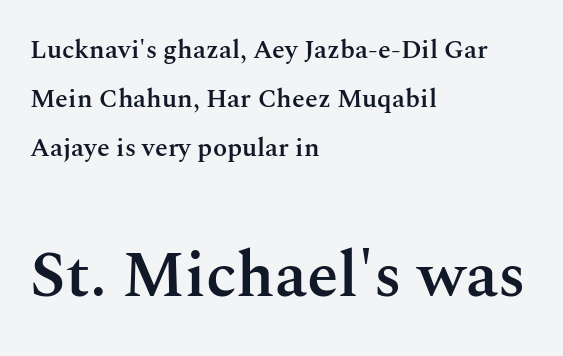
Q: Is the text bold? A: Semi-bold.
Q: Is the text italic (slanted)? A: No, it is upright.
Q: Is the typeface a serif or a sans-serif typeface? A: Serif.
Q: Is the text underlined? A: No.
Q: How is the paragraph aligned? A: Left-aligned.
Q: Is the spacing between letters normal or unusually wide? A: Normal.
Q: Which block of text is set in a larger size, the first (top) or the second (bottom)? A: The second (bottom) one.
Q: Width (condensed, normal, or wide)? A: Normal.
Q: Stroke contrast? A: Medium.
Q: x-height? A: Medium.
Q: Monospaced? A: No.
